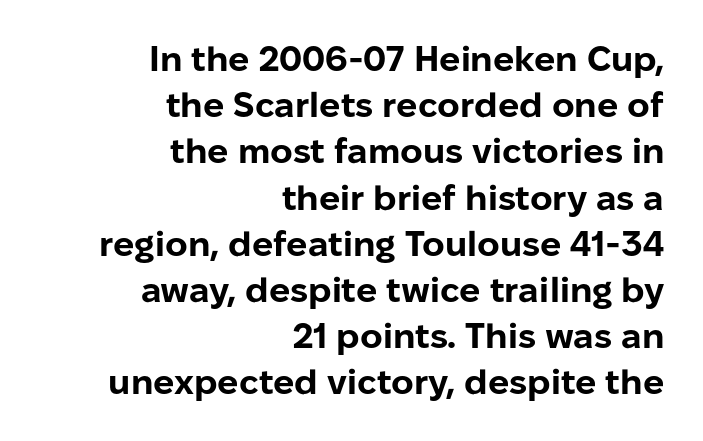
{"serif": "no", "italic": "no", "bold": "yes", "weight": "bold", "width": "normal", "stroke_contrast": "low", "x_height": "medium", "monospaced": "no", "underline": "no", "align": "right", "line_spacing": "normal", "line_spacing_ratio": 1.32, "letter_spacing": "normal", "letter_spacing_em": 0.0, "glyph_px": 35}
